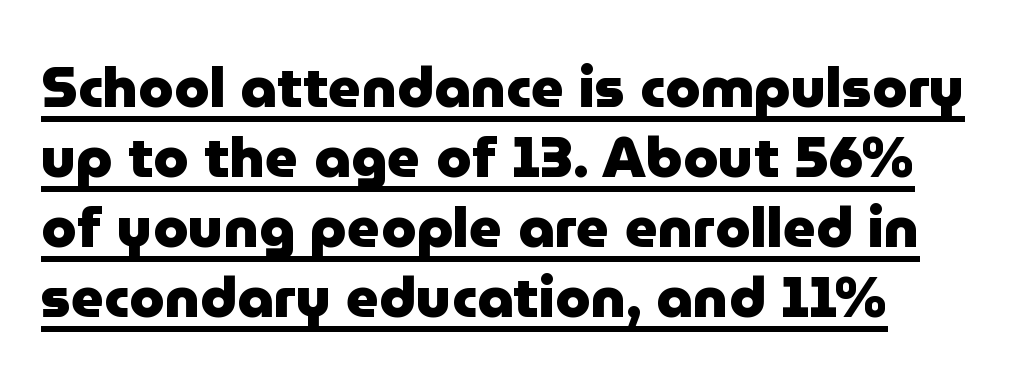
Q: Is the text bold? A: Yes.
Q: Is the text italic (slanted)? A: No, it is upright.
Q: Is the typeface a serif or a sans-serif typeface? A: Sans-serif.
Q: Is the text underlined? A: Yes.
Q: How is the paragraph aligned? A: Left-aligned.
Q: Is the spacing between letters normal or unusually wide? A: Normal.
Q: Width (condensed, normal, or wide)? A: Normal.
Q: Stroke contrast? A: Low.
Q: x-height? A: Medium.
Q: Monospaced? A: No.
